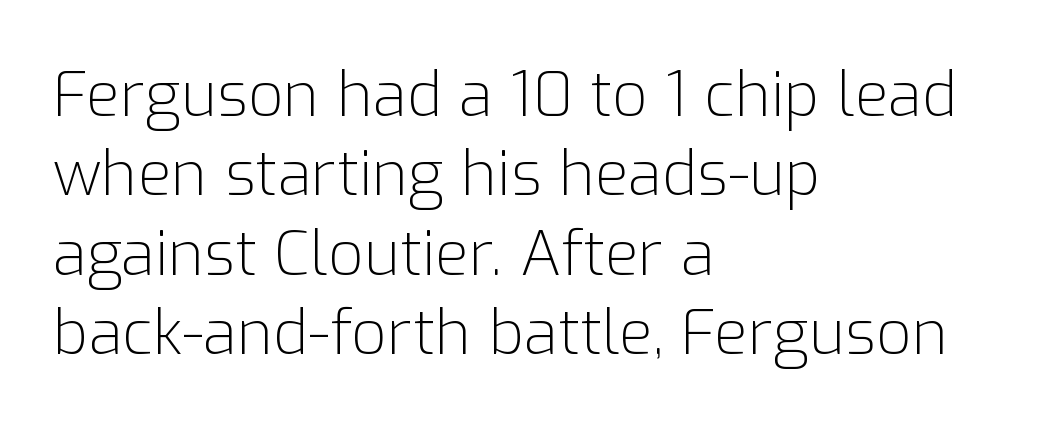
Q: Is the text bold? A: No.
Q: Is the text italic (slanted)? A: No, it is upright.
Q: Is the typeface a serif or a sans-serif typeface? A: Sans-serif.
Q: Is the text underlined? A: No.
Q: How is the paragraph aligned? A: Left-aligned.
Q: Is the spacing between letters normal or unusually wide? A: Normal.
Q: Is the spacing between lines tight, normal or loose? A: Normal.
Q: Width (condensed, normal, or wide)? A: Normal.
Q: Stroke contrast? A: Low.
Q: x-height? A: Medium.
Q: Monospaced? A: No.
